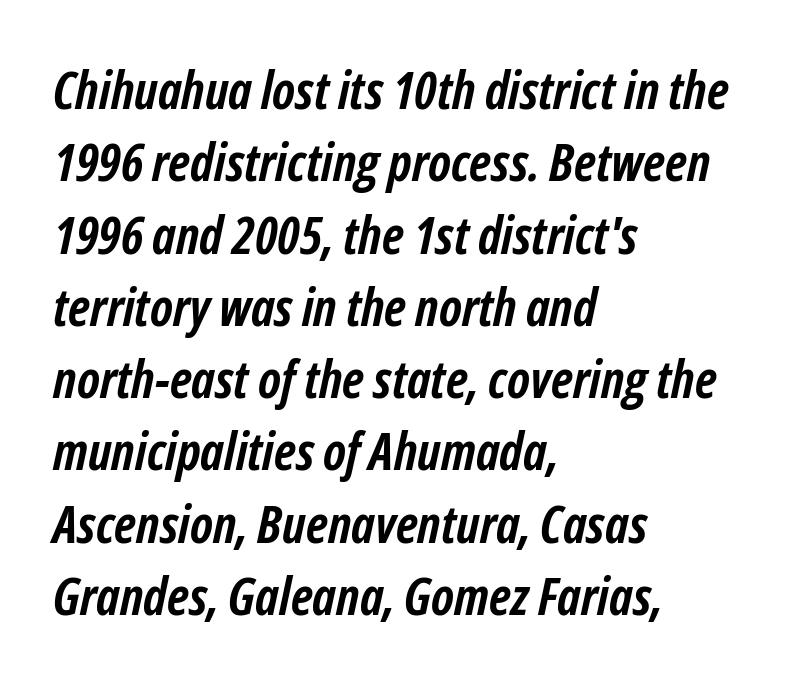
Line beginnings align vertically; line endings do not. Note the varied advance widths — an 'i' is clearly narrower than an 'm'. Italic: yes, the glyphs are oblique. Heavy, bold letterforms. The line-height multiplier appears to be the usual default.
